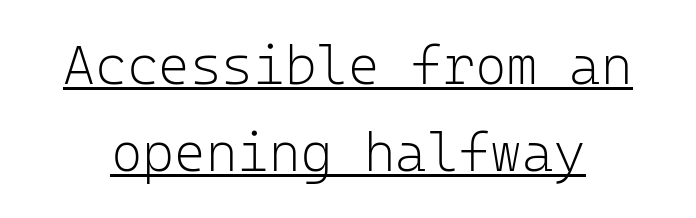
The rendered words wear a rule along their underside. You can tell it's not italic because the verticals are truly vertical. Compared with typical paragraphs, the rows here are spaced about the same. Caption: face not bold, strokes unweighted. The characters display no serif detailing; their extremities are plain.
